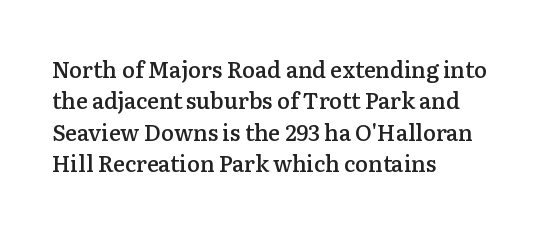
{"italic": "no", "bold": "semi", "underline": "no", "align": "left", "line_spacing": "normal", "line_spacing_ratio": 1.43, "letter_spacing": "normal", "letter_spacing_em": 0.0, "glyph_px": 22}
